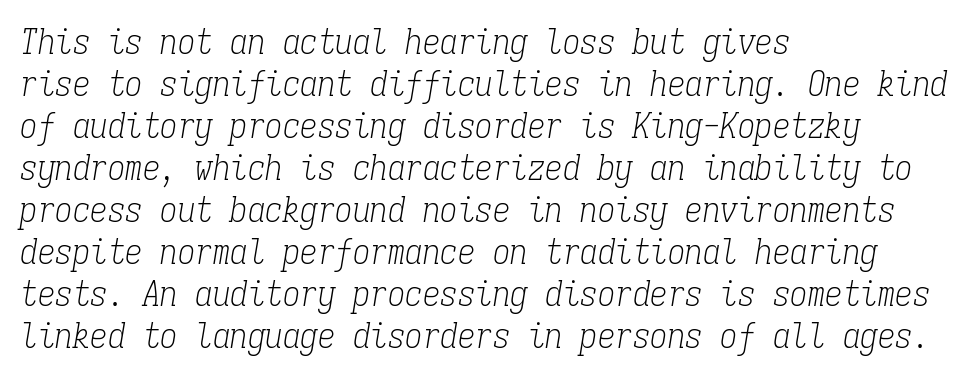
Underline: absent. Between one letter and the next there's only the usual sliver of space. Horizontally, the lines are justified to the leading edge only. Stroke mass is kept to a normal reading level or below. Typographically, this falls in the serif category.
